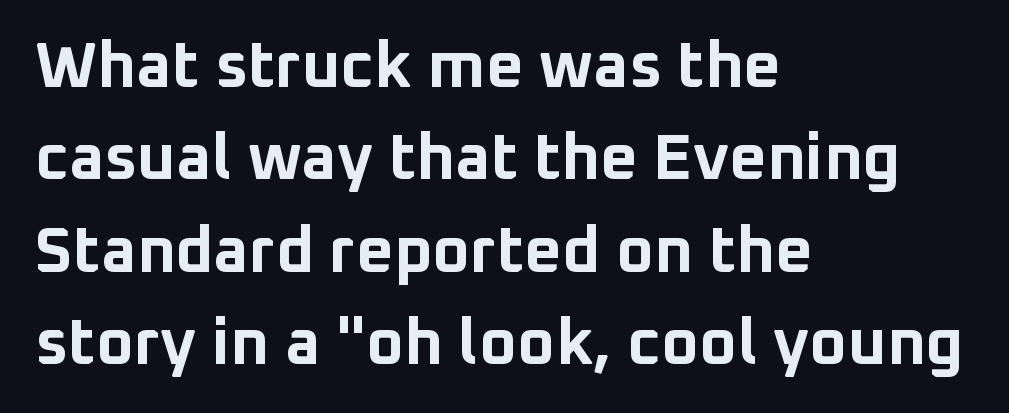
The image shows 65 px bold sans-serif type, upright; set left-aligned, normal line spacing (1.42x), normal letter spacing, not underlined; low stroke contrast and a medium x-height.
